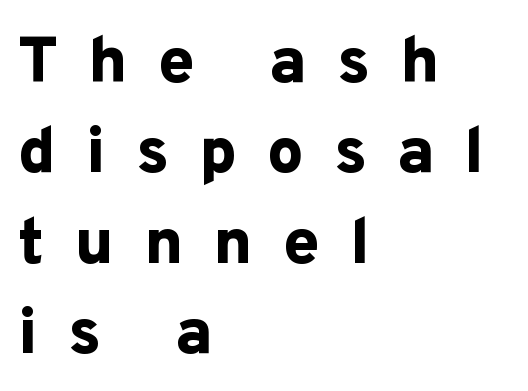
Q: Is the text bold? A: Yes.
Q: Is the text italic (slanted)? A: No, it is upright.
Q: Is the typeface a serif or a sans-serif typeface? A: Sans-serif.
Q: Is the text underlined? A: No.
Q: How is the paragraph aligned? A: Left-aligned.
Q: Is the spacing between letters normal or unusually wide? A: Unusually wide.
Q: Is the spacing between lines tight, normal or loose? A: Normal.
Q: Width (condensed, normal, or wide)? A: Normal.
Q: Stroke contrast? A: Low.
Q: x-height? A: Medium.
Q: Monospaced? A: No.
